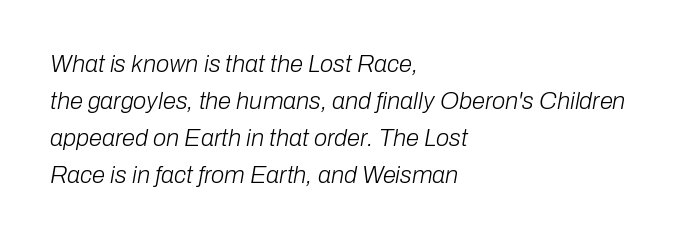
These lines were composed using italics. Summary of weight: not heavy and not bold. Spacing between characters is what you'd get straight out of the box. Summary of vertical rhythm: regular, with standard interline spacing. Casual observation: everything's shoved over to the left.
